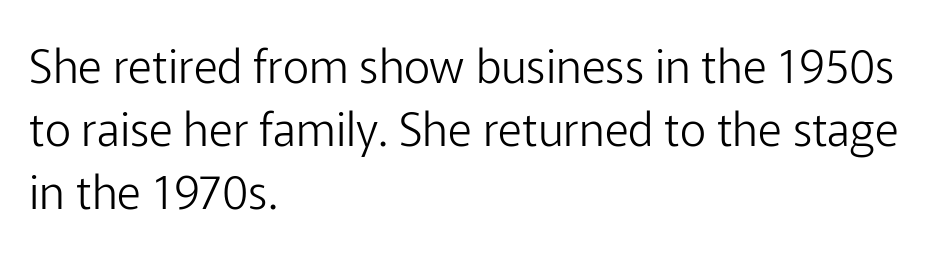
The image shows 46 px light sans-serif type, upright; set left-aligned, normal line spacing (1.37x), normal letter spacing, not underlined; low stroke contrast and a medium x-height.
